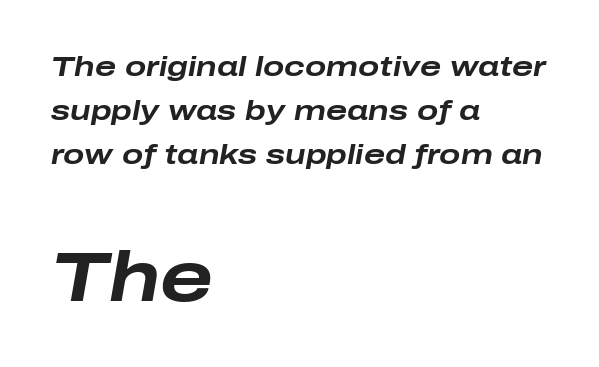
{"italic": "yes", "lean": "right", "slant_degrees": 10, "bold": "yes", "weight": "bold", "width": "wide", "stroke_contrast": "low", "x_height": "medium", "monospaced": "no", "underline": "no", "align": "left", "line_spacing": "normal", "line_spacing_ratio": 1.57, "letter_spacing": "normal", "letter_spacing_em": 0.0, "larger_block": "second", "size_ratio": 2.5, "glyph_px": 70}
